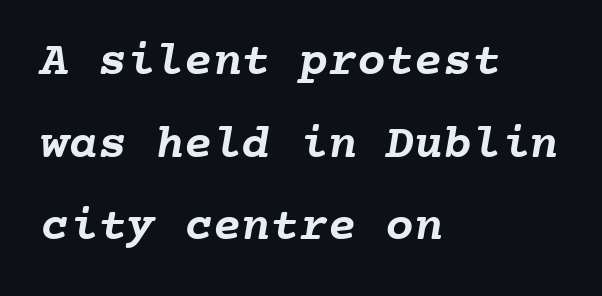
Q: Is the text bold? A: Yes.
Q: Is the text underlined? A: No.
Q: How is the paragraph aligned? A: Left-aligned.
Q: Is the spacing between letters normal or unusually wide? A: Normal.
Q: Width (condensed, normal, or wide)? A: Normal.
Q: Stroke contrast? A: Low.
Q: x-height? A: Medium.
Q: Monospaced? A: Yes.
